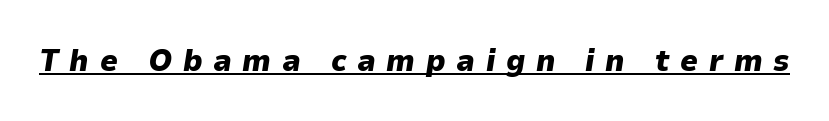
Q: Is the text bold? A: Yes.
Q: Is the text italic (slanted)? A: Yes, it leans right by about 9 degrees.
Q: Is the text underlined? A: Yes.
Q: Is the spacing between letters normal or unusually wide? A: Unusually wide.
Q: Width (condensed, normal, or wide)? A: Normal.
Q: Stroke contrast? A: Low.
Q: x-height? A: Medium.
Q: Monospaced? A: No.
